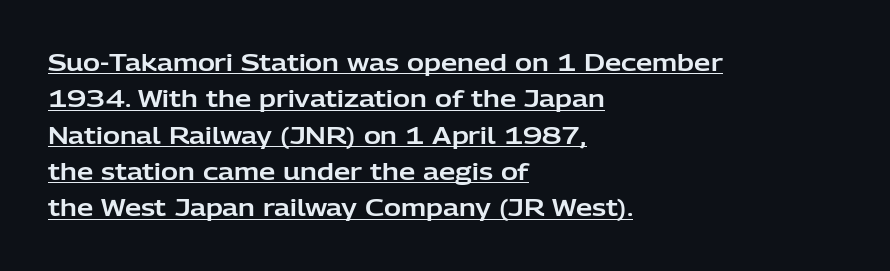
Q: Is the text italic (slanted)? A: No, it is upright.
Q: Is the text underlined? A: Yes.
Q: How is the paragraph aligned? A: Left-aligned.
Q: Is the spacing between letters normal or unusually wide? A: Normal.
Q: Is the spacing between lines tight, normal or loose? A: Normal.
